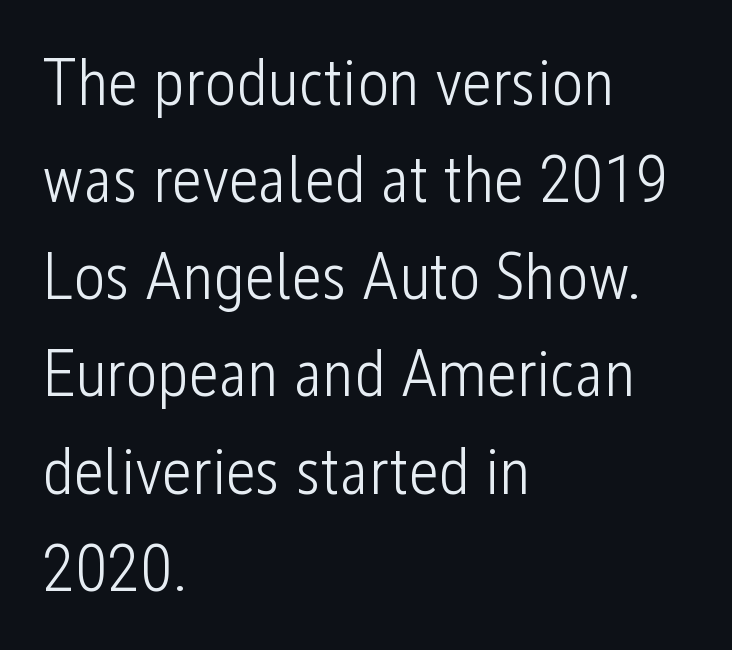
{"serif": "no", "italic": "no", "bold": "no", "weight": "light", "width": "condensed", "stroke_contrast": "low", "x_height": "medium", "monospaced": "no", "underline": "no", "align": "left", "line_spacing": "normal", "line_spacing_ratio": 1.45, "letter_spacing": "normal", "letter_spacing_em": 0.0, "glyph_px": 67}
